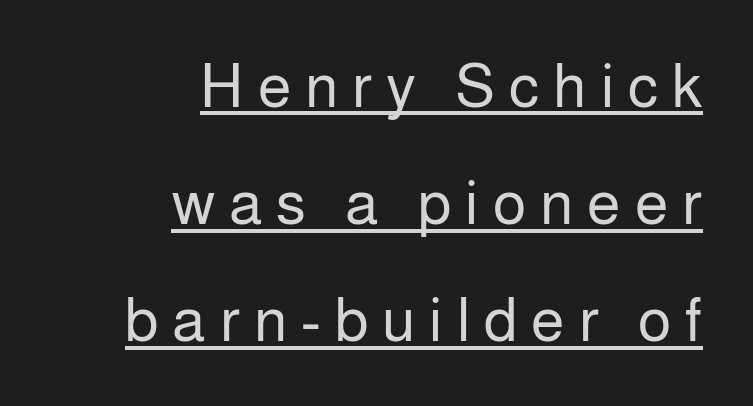
Q: Is the text bold? A: No.
Q: Is the text italic (slanted)? A: No, it is upright.
Q: Is the typeface a serif or a sans-serif typeface? A: Sans-serif.
Q: Is the text underlined? A: Yes.
Q: How is the paragraph aligned? A: Right-aligned.
Q: Is the spacing between letters normal or unusually wide? A: Unusually wide.
Q: Is the spacing between lines tight, normal or loose? A: Loose.
Q: Width (condensed, normal, or wide)? A: Normal.
Q: Stroke contrast? A: Low.
Q: x-height? A: Medium.
Q: Monospaced? A: No.
